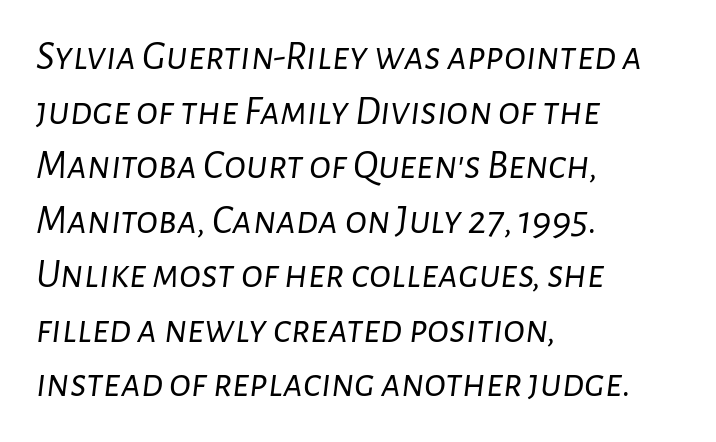
The letters advance in unequal steps, a hallmark of proportional type. Bare-footed words on every line. Letters have the restrained weight of plain body copy at most. The font's italic variant was chosen for this text. Is there much room between lines? A standard amount, neither cramped nor airy. The ragged edge is on the right, which tells us the setting is flush left.
